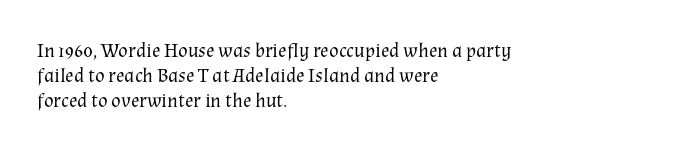
How would I describe the line gaps? Plain and ordinary. Stem width sits at or under what a default text font uses. Posture: straight, roman, zero tilt. Underlining? Definitely not there. How are the letters spaced? Ordinarily, with no added tracking. Alignment: flush left.
